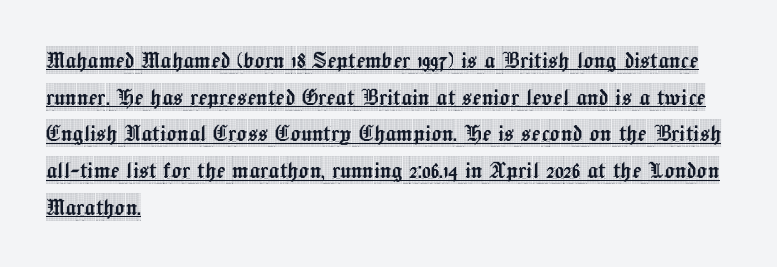
The image shows 27 px text type, upright; set left-aligned, normal line spacing (1.36x), normal letter spacing, underlined.
